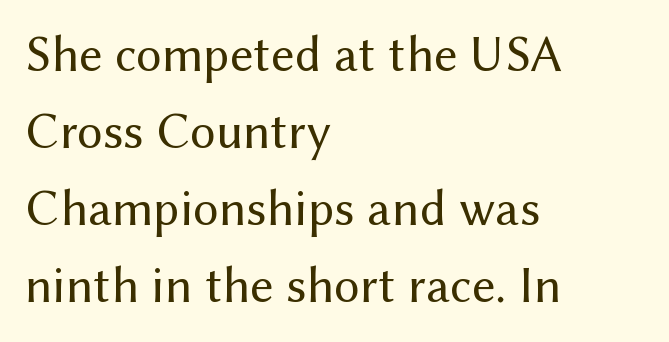
Looks like regular typesetting: each glyph gets only the width it needs. Look at the bottom of the vertical strokes: they stop flat, with no serifs. If you measured baseline to baseline, you'd find a middling distance. Has an underline been added? It has not.
